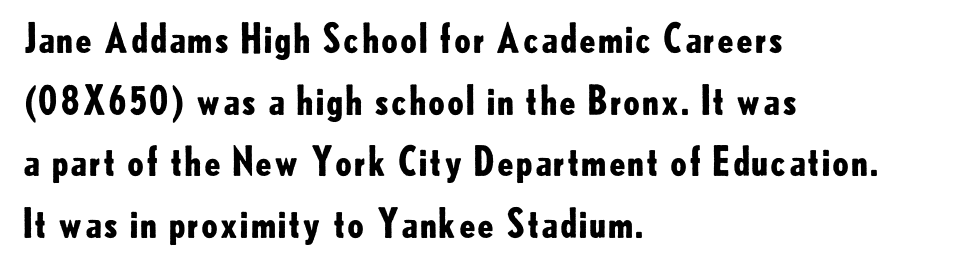
A typesetter would call this proportional, since set widths differ per character. A bare baseline throughout the passage. Reading down the block, your eye returns to a fixed left position each line. Quick note: not italic, upright.
